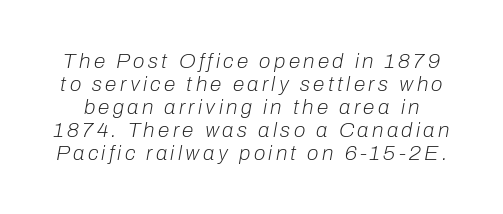
The image shows 21 px text type, italic (leaning right); set tight line spacing (1.09x), not underlined.
